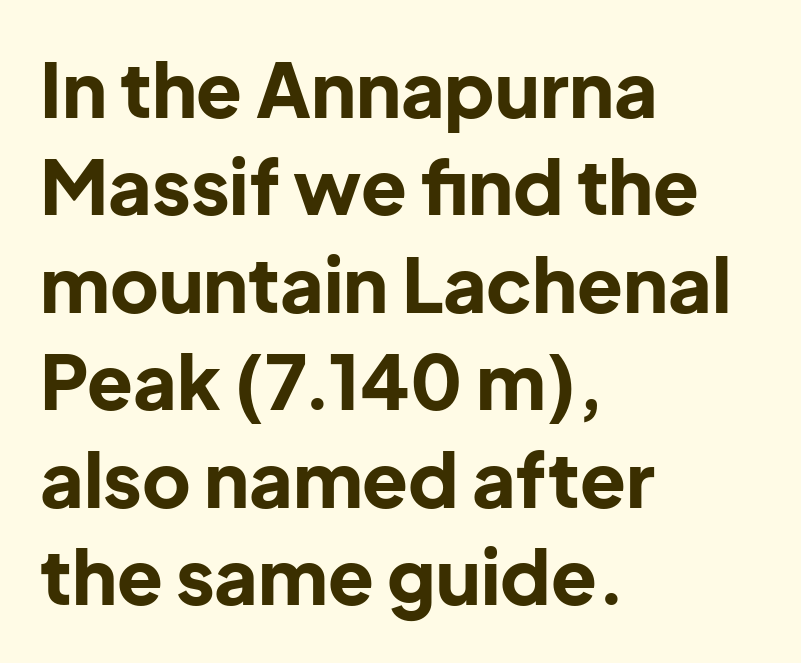
The image shows 75 px bold sans-serif type, upright; set left-aligned, normal line spacing (1.3x), normal letter spacing, not underlined; low stroke contrast and a medium x-height.
